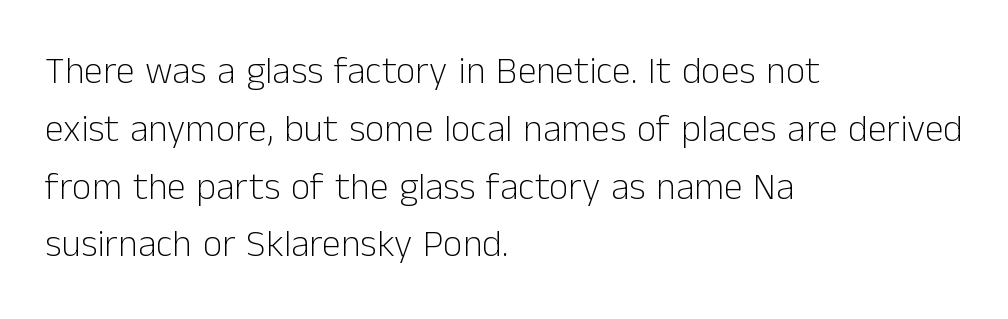
Q: Is the text bold? A: No.
Q: Is the text italic (slanted)? A: No, it is upright.
Q: Is the typeface a serif or a sans-serif typeface? A: Sans-serif.
Q: Is the text underlined? A: No.
Q: How is the paragraph aligned? A: Left-aligned.
Q: Is the spacing between letters normal or unusually wide? A: Normal.
Q: Is the spacing between lines tight, normal or loose? A: Normal.
Q: Width (condensed, normal, or wide)? A: Normal.
Q: Stroke contrast? A: Low.
Q: x-height? A: Medium.
Q: Monospaced? A: No.
